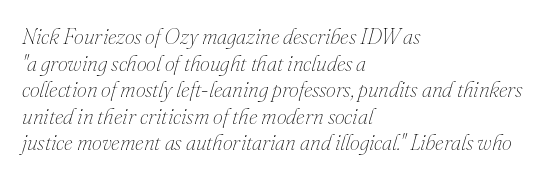
The image shows 22 px text type, italic (leaning right); set left-aligned, line spacing 1.21x, normal letter spacing, not underlined.
